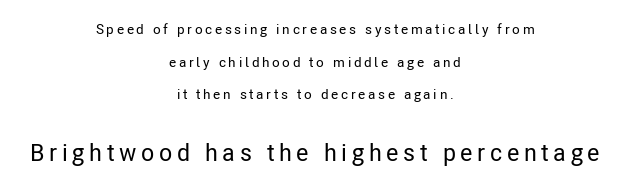
The image shows 24 px text type, upright; set centered, loose line spacing (2.33x), not underlined; the second (bottom) block is 1.71x larger.
